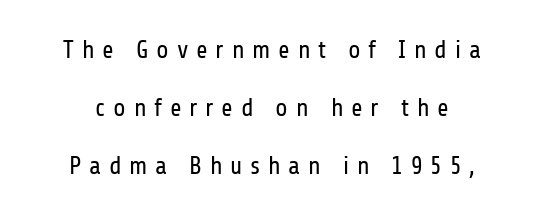
Descenders are the only things crossing below the line. Posture: upright roman. These glyphs show unthickened strokes, regular width or finer. If you measured baseline to baseline, you'd find a long distance. The face used here is rendered with a markedly widened letterfit.
